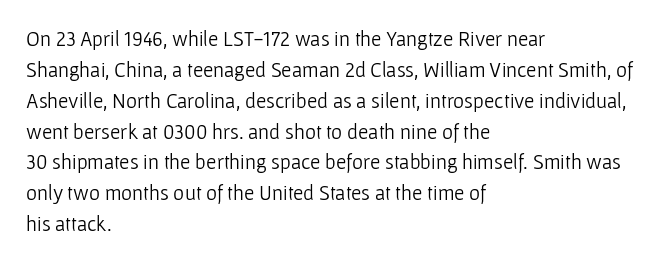
{"italic": "no", "bold": "no", "underline": "no", "align": "left", "line_spacing": "normal", "line_spacing_ratio": 1.47, "letter_spacing": "normal", "letter_spacing_em": 0.0, "glyph_px": 21}
